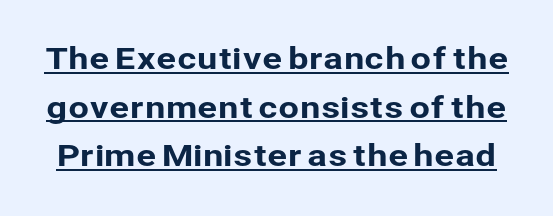
The image shows 30 px sans-serif type, upright; set normal line spacing (1.62x), normal letter spacing, underlined; low stroke contrast and a medium x-height.
